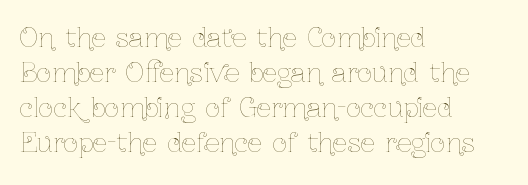
Q: Is the text bold? A: No.
Q: Is the text italic (slanted)? A: No, it is upright.
Q: Is the text underlined? A: No.
Q: How is the paragraph aligned? A: Left-aligned.
Q: Is the spacing between letters normal or unusually wide? A: Normal.
Q: Is the spacing between lines tight, normal or loose? A: Normal.
